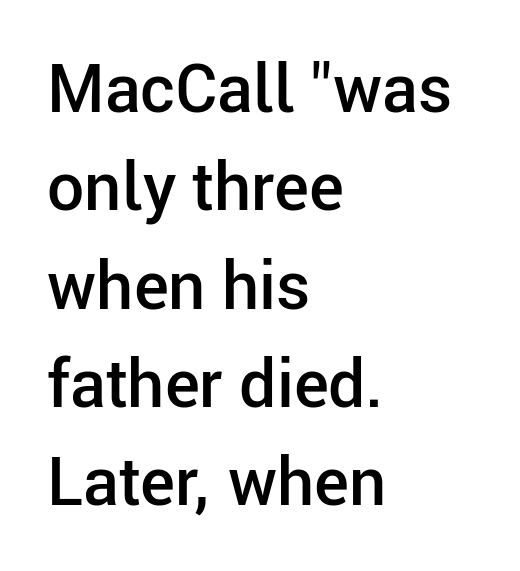
{"serif": "no", "italic": "no", "bold": "semi", "weight": "semibold", "width": "normal", "stroke_contrast": "low", "x_height": "medium", "monospaced": "no", "underline": "no", "align": "left", "line_spacing": "normal", "line_spacing_ratio": 1.49, "letter_spacing": "normal", "letter_spacing_em": 0.0, "glyph_px": 66}
